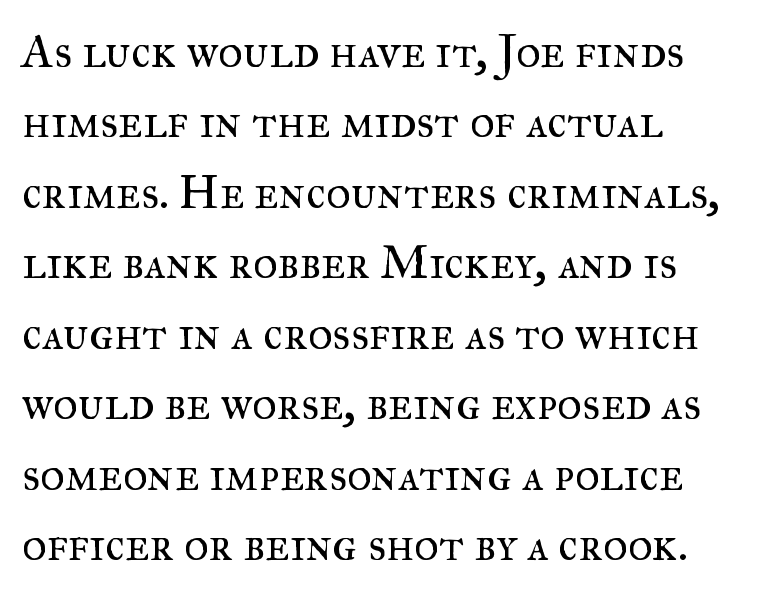
Descenders are the only things crossing below the line. Here the designer chose a conventional face with non-uniform glyph widths. Compared with typical paragraphs, the rows here are spaced about the same. Unlike italic type, these characters show no tilt at all. The letterforms sit shoulder to shoulder at normal distance. Look at the bottom of the vertical strokes: they flare into serifs here.
